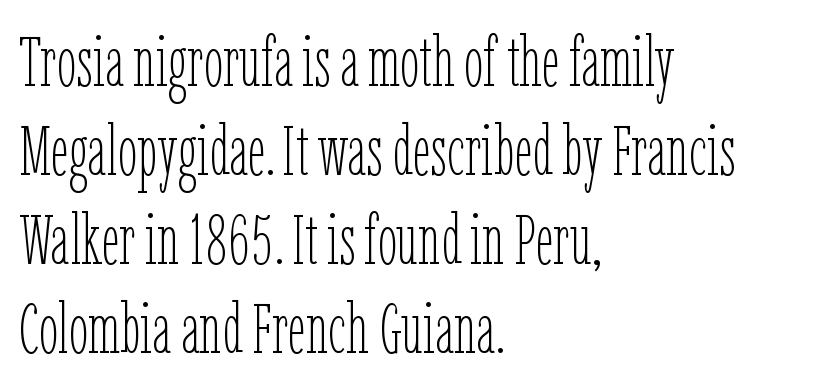
Q: Is the text bold? A: No.
Q: Is the text italic (slanted)? A: No, it is upright.
Q: Is the text underlined? A: No.
Q: How is the paragraph aligned? A: Left-aligned.
Q: Is the spacing between letters normal or unusually wide? A: Normal.
Q: Is the spacing between lines tight, normal or loose? A: Normal.
Q: Width (condensed, normal, or wide)? A: Condensed.
Q: Stroke contrast? A: Low.
Q: x-height? A: Medium.
Q: Monospaced? A: No.
